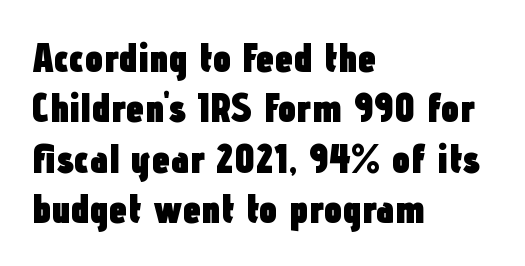
The image shows 41 px heavy, condensed sans-serif type, upright; set left-aligned, line spacing 1.23x, normal letter spacing, not underlined; low stroke contrast and a medium x-height.
